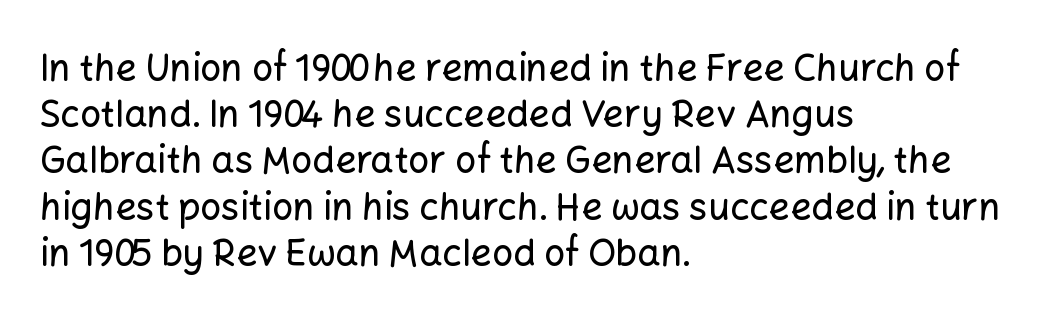
Between one letter and the next there's only the usual sliver of space. Type style note: lacks serifs. Horizontally, the lines are justified to the leading edge only. This is roman type, the default non-slanted kind. These lines are rendered in a variable-pitch font. The words here are not underlined.
